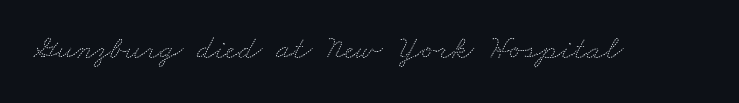
{"bold": "no", "weight": "thin", "width": "wide", "stroke_contrast": "medium", "x_height": "small", "monospaced": "no", "underline": "no", "letter_spacing": "normal", "letter_spacing_em": 0.0, "glyph_px": 34}
